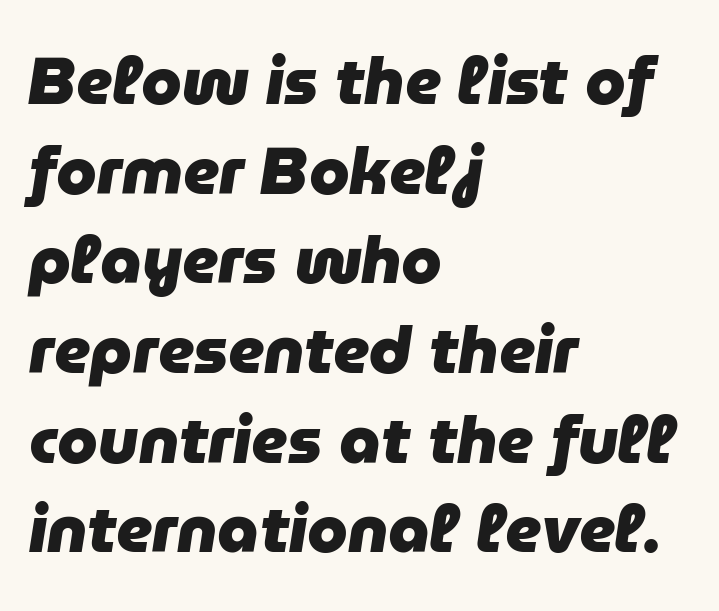
Q: Is the text bold? A: Yes.
Q: Is the text italic (slanted)? A: Yes, it leans right by about 9 degrees.
Q: Is the text underlined? A: No.
Q: How is the paragraph aligned? A: Left-aligned.
Q: Is the spacing between letters normal or unusually wide? A: Normal.
Q: Is the spacing between lines tight, normal or loose? A: Normal.
Q: Width (condensed, normal, or wide)? A: Normal.
Q: Stroke contrast? A: Low.
Q: x-height? A: Medium.
Q: Monospaced? A: No.
